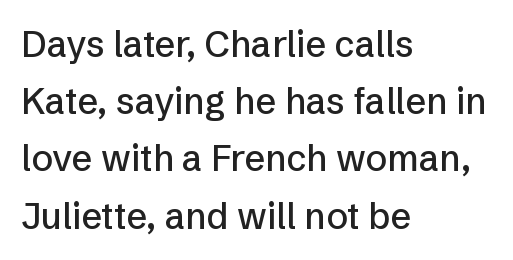
Q: Is the text italic (slanted)? A: No, it is upright.
Q: Is the typeface a serif or a sans-serif typeface? A: Sans-serif.
Q: Is the text underlined? A: No.
Q: How is the paragraph aligned? A: Left-aligned.
Q: Is the spacing between letters normal or unusually wide? A: Normal.
Q: Is the spacing between lines tight, normal or loose? A: Normal.
Q: Width (condensed, normal, or wide)? A: Normal.
Q: Stroke contrast? A: Low.
Q: x-height? A: Medium.
Q: Monospaced? A: No.
